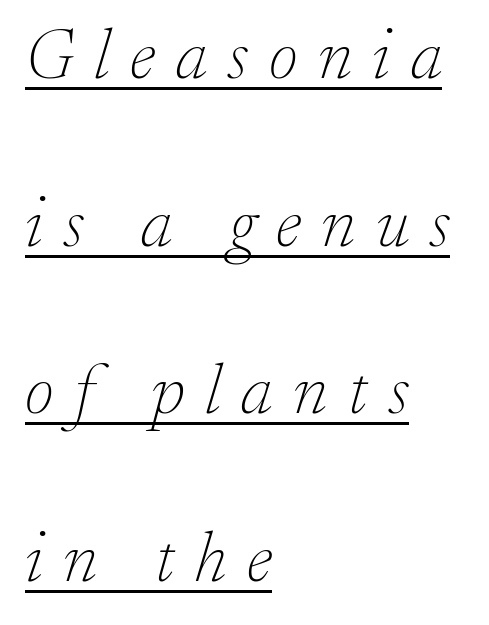
Q: Is the text bold? A: No.
Q: Is the text italic (slanted)? A: Yes, it leans right by about 17 degrees.
Q: Is the typeface a serif or a sans-serif typeface? A: Serif.
Q: Is the text underlined? A: Yes.
Q: How is the paragraph aligned? A: Left-aligned.
Q: Is the spacing between letters normal or unusually wide? A: Unusually wide.
Q: Is the spacing between lines tight, normal or loose? A: Loose.
Q: Width (condensed, normal, or wide)? A: Normal.
Q: Stroke contrast? A: Low.
Q: x-height? A: Small.
Q: Monospaced? A: No.
